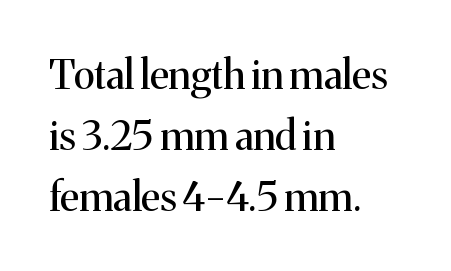
Q: Is the text bold? A: No.
Q: Is the text italic (slanted)? A: No, it is upright.
Q: Is the typeface a serif or a sans-serif typeface? A: Serif.
Q: Is the text underlined? A: No.
Q: How is the paragraph aligned? A: Left-aligned.
Q: Is the spacing between letters normal or unusually wide? A: Normal.
Q: Is the spacing between lines tight, normal or loose? A: Normal.
Q: Width (condensed, normal, or wide)? A: Normal.
Q: Stroke contrast? A: Medium.
Q: x-height? A: Medium.
Q: Monospaced? A: No.
